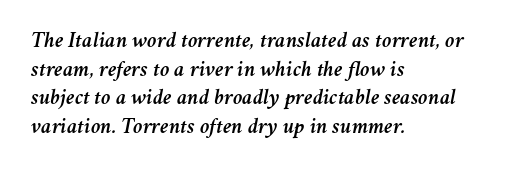
The image shows 22 px text type, italic (leaning right); set left-aligned, normal line spacing (1.3x), normal letter spacing, not underlined.
